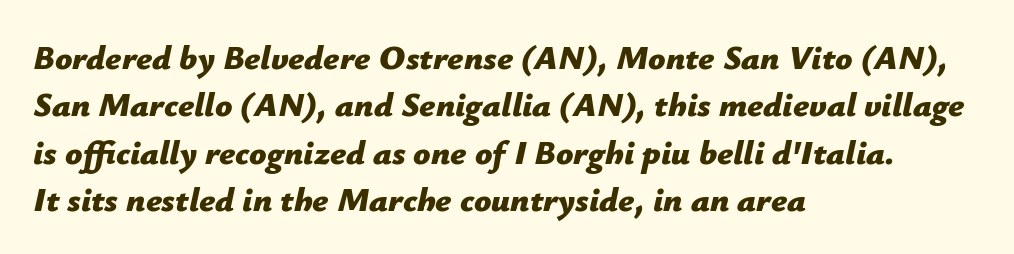
Q: Is the text bold? A: Yes.
Q: Is the text italic (slanted)? A: Yes, it leans right by about 12 degrees.
Q: Is the text underlined? A: No.
Q: How is the paragraph aligned? A: Left-aligned.
Q: Is the spacing between letters normal or unusually wide? A: Normal.
Q: Is the spacing between lines tight, normal or loose? A: Normal.
Q: Width (condensed, normal, or wide)? A: Normal.
Q: Stroke contrast? A: Low.
Q: x-height? A: Medium.
Q: Monospaced? A: No.
